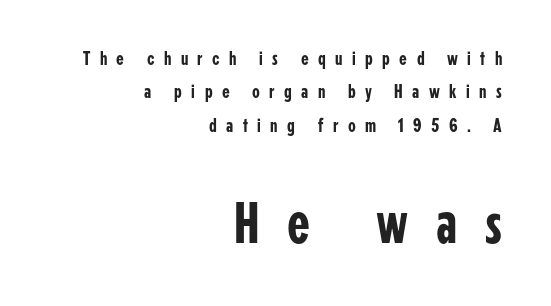
{"serif": "no", "italic": "no", "width": "condensed", "stroke_contrast": "low", "x_height": "medium", "monospaced": "no", "underline": "no", "align": "right", "line_spacing": "normal", "line_spacing_ratio": 1.67, "letter_spacing": "wide", "letter_spacing_em": 0.47, "larger_block": "second", "size_ratio": 2.95, "glyph_px": 59}
